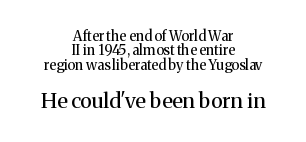
The image shows 21 px text type, upright; set centered, tight line spacing (1.03x), normal letter spacing, not underlined; the second (bottom) block is 1.5x larger.
